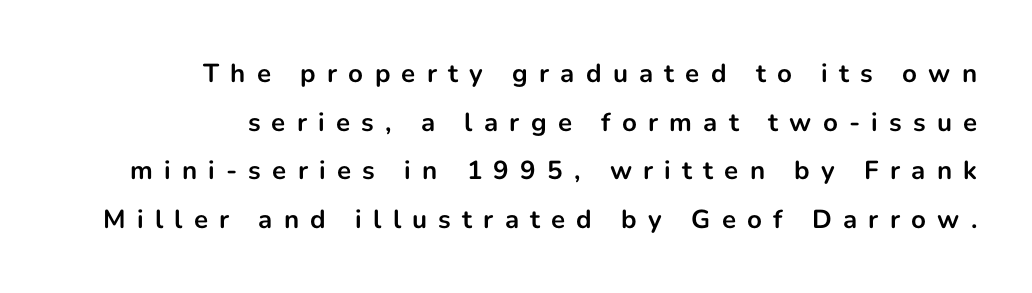
Does extra space separate the letters? Yes, quite a lot of it. A typesetter would mark this as roman, not italic. Compared with an ordinary text face, these strokes are far heavier — a full bold. Visually the block forms a straight wall on the right and a jagged coastline on the left. The space beneath each line is pristine and unruled.
